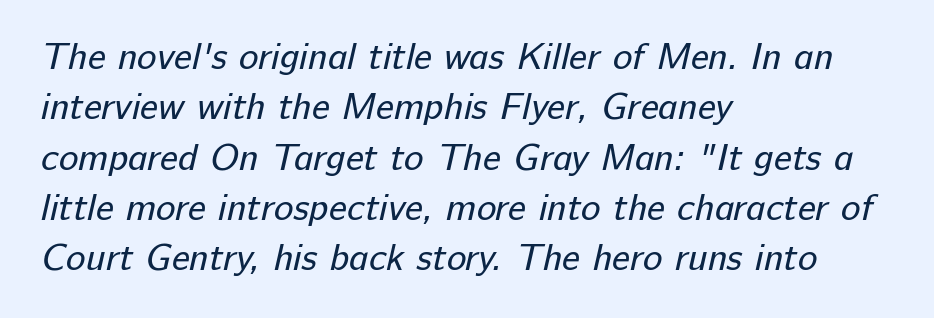
{"serif": "no", "bold": "no", "weight": "regular", "width": "normal", "stroke_contrast": "low", "x_height": "medium", "monospaced": "no", "underline": "no", "align": "left", "line_spacing": "normal", "line_spacing_ratio": 1.36, "letter_spacing": "normal", "letter_spacing_em": 0.0, "glyph_px": 37}
